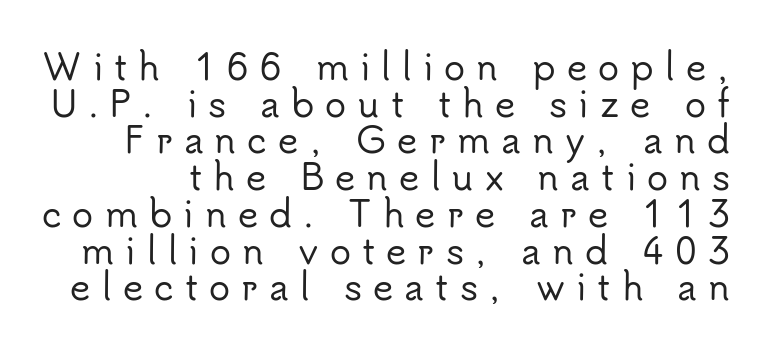
Think of a printed novel: that variable character pitch is what you see here. Loose tracking; the words dissolve into strings of separated letters. The area under the type is left untouched. Designer's note — italics off, roman on.
